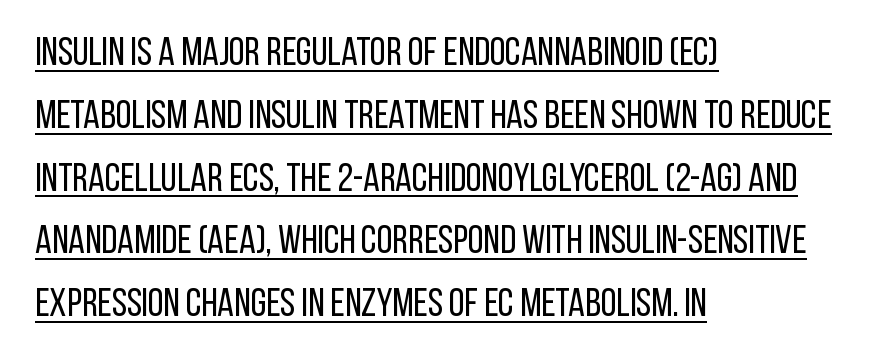
The letters advance in unequal steps, a hallmark of proportional type. Underlined type. Vertical spacing — default. Here the glyphs are tracked normally, forming tight word shapes. A student would call this left alignment; a typographer would say flush left, rag right.
